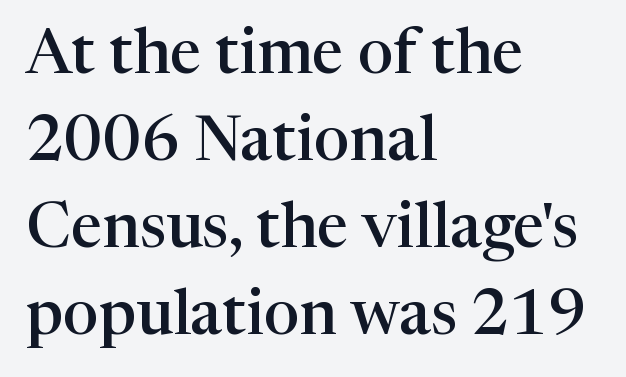
Horizontal bands of white between lines are of average thickness. Does extra space separate the letters? No, they use regular spacing. Looks like regular typesetting: each glyph gets only the width it needs. Is this a sans? No — the strokes have serifs. Every character sits straight up, as roman type does. These lines stack with their left ends in a neat column.
